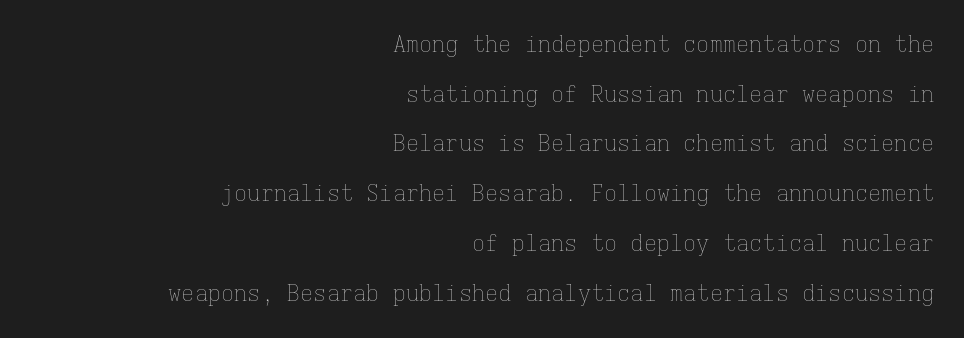
The image shows 22 px text type, upright; set right-aligned, loose line spacing (2.26x), normal letter spacing, not underlined.
